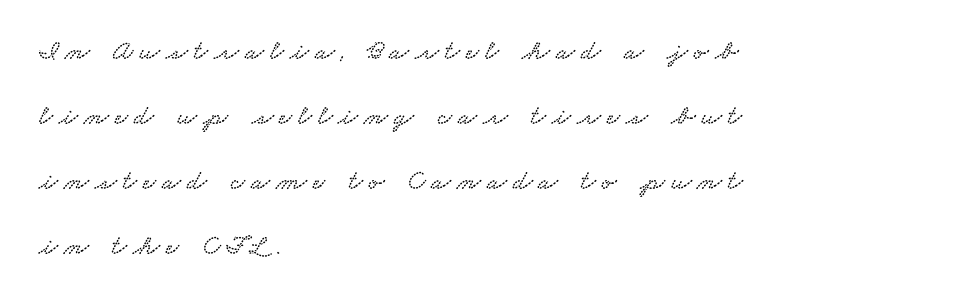
{"serif": "yes", "width": "wide", "stroke_contrast": "low", "x_height": "small", "monospaced": "no", "underline": "no", "align": "left", "line_spacing": "loose", "line_spacing_ratio": 2.32, "letter_spacing": "wide", "letter_spacing_em": 0.22, "glyph_px": 28}
